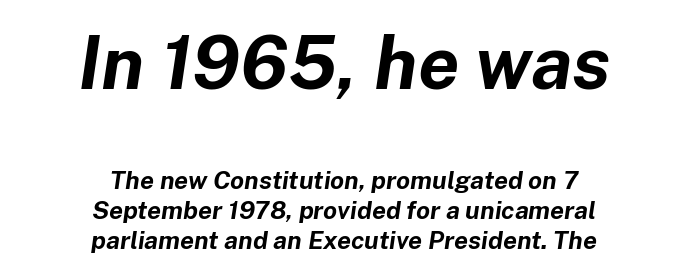
The image shows 74 px bold type, italic (leaning right); set centered, line spacing 1.19x, normal letter spacing, not underlined; the first (top) block is 2.96x larger; low stroke contrast and a medium x-height.
